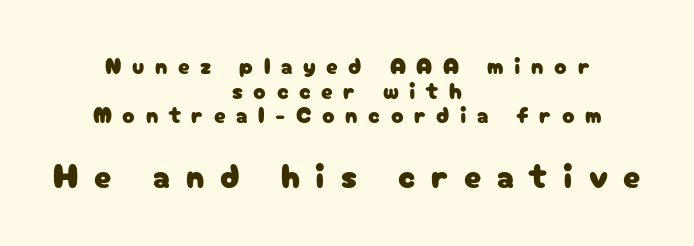
{"serif": "no", "italic": "no", "width": "normal", "stroke_contrast": "low", "x_height": "medium", "monospaced": "no", "underline": "no", "align": "center", "line_spacing": "tight", "line_spacing_ratio": 1.07, "letter_spacing": "wide", "letter_spacing_em": 0.46, "larger_block": "second", "size_ratio": 1.48, "glyph_px": 34}
